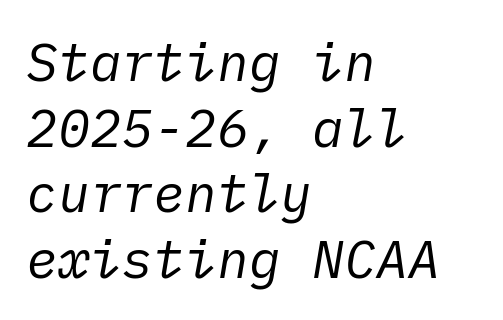
All the whitespace from short lines collects on the right. This rendering leaves character spacing at its baseline value. Descenders are the only things crossing below the line. The glyphs look as if they've been sheared to an angle. Stroke thickness stays within the range of a standard reading face or lighter.
